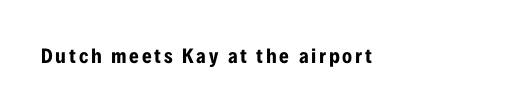
Q: Is the text bold? A: Yes.
Q: Is the text italic (slanted)? A: No, it is upright.
Q: Is the text underlined? A: No.
